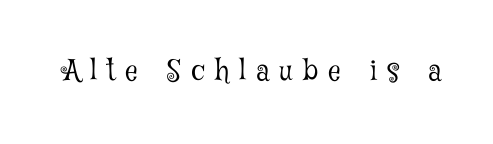
Unmarked baselines from the first word to the last. This sample uses expanded letter spacing, leaving extra air between glyphs. If you drew a line through each stem, it would be perfectly vertical. A typesetter would call this proportional, since set widths differ per character. Think standard paragraph weight, or any step lighter than that.
